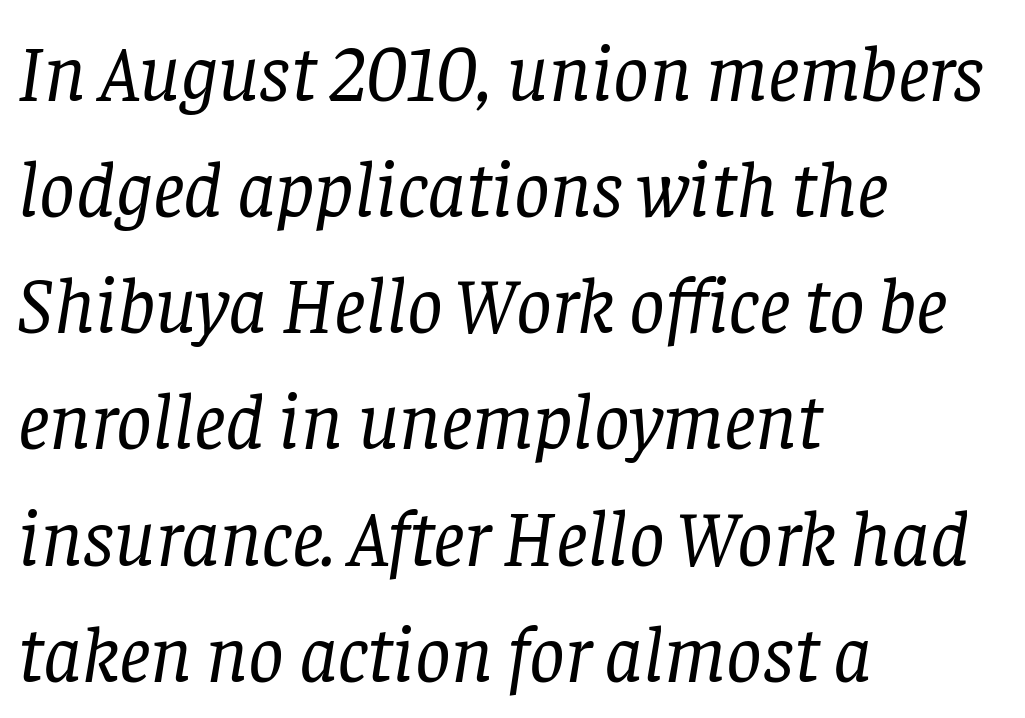
The image shows 79 px regular-weight serif type, italic (leaning right); set left-aligned, normal line spacing (1.47x), normal letter spacing, not underlined; low stroke contrast and a large x-height.
